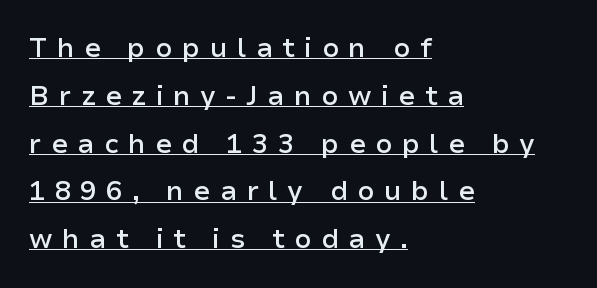
A student would call this left alignment; a typographer would say flush left, rag right. Weight: semibold (demi). Spacing between characters has been opened up far beyond the box default. Do the letters lean? They stand straight. This rendering features underlined lettering.
